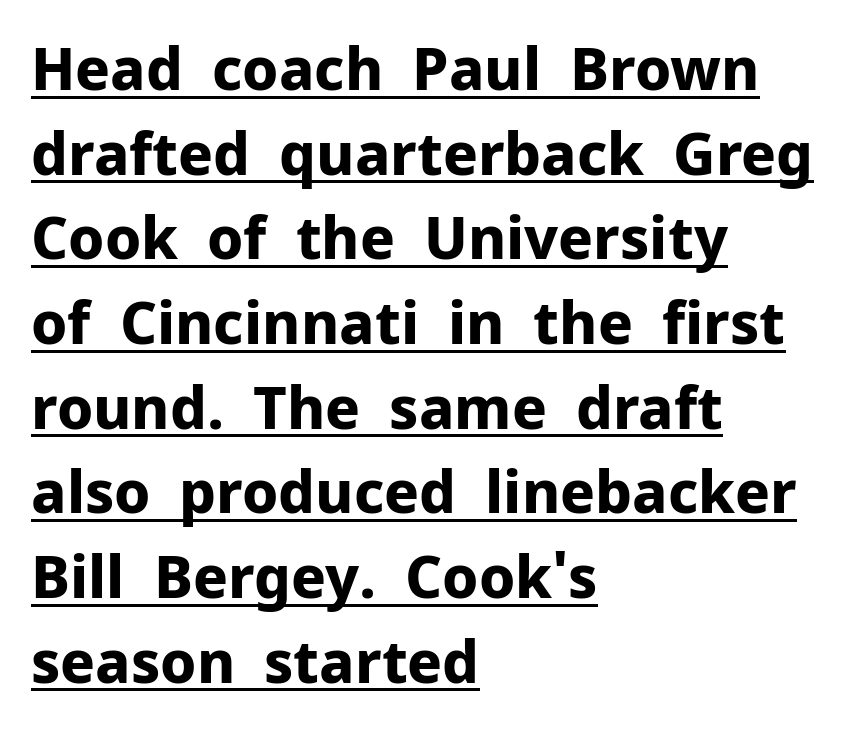
The image shows 58 px bold sans-serif type, upright; set left-aligned, normal line spacing (1.46x), normal letter spacing, underlined; low stroke contrast and a medium x-height.
